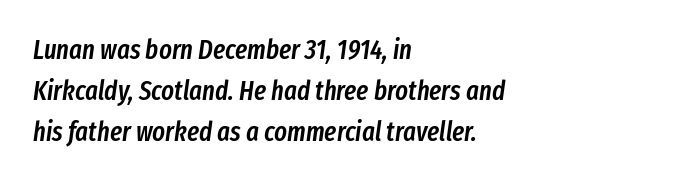
Every row of glyphs begins at an identical x-position on the left. Here the glyphs are tracked normally, forming tight word shapes. The glyphs are unaccompanied by any horizontal stroke below them. Rows of type keep a routine distance in the vertical direction.
